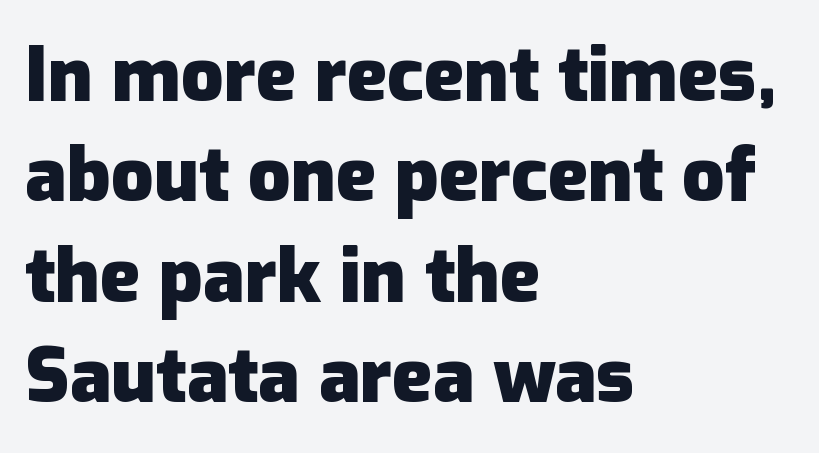
Q: Is the text bold? A: Yes.
Q: Is the text italic (slanted)? A: No, it is upright.
Q: Is the typeface a serif or a sans-serif typeface? A: Sans-serif.
Q: Is the text underlined? A: No.
Q: How is the paragraph aligned? A: Left-aligned.
Q: Is the spacing between letters normal or unusually wide? A: Normal.
Q: Is the spacing between lines tight, normal or loose? A: Normal.
Q: Width (condensed, normal, or wide)? A: Normal.
Q: Stroke contrast? A: Low.
Q: x-height? A: Medium.
Q: Monospaced? A: No.
